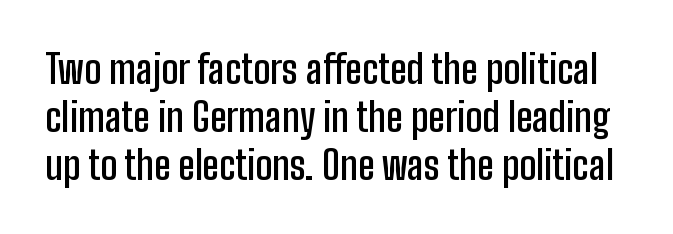
The image shows 39 px semibold, condensed sans-serif type, upright; set line spacing 1.23x, normal letter spacing, not underlined; low stroke contrast and a medium x-height.
